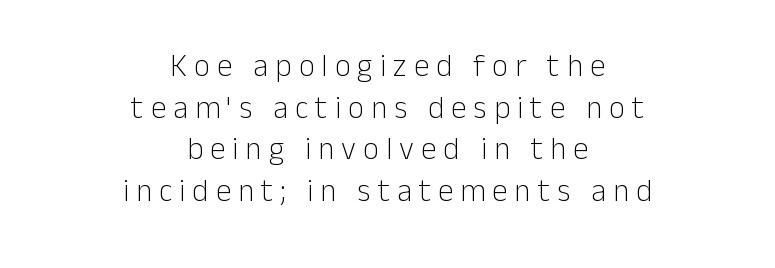
The image shows 31 px light sans-serif type, upright; set centered, normal line spacing (1.34x), unusually wide letter spacing (+0.23 em), not underlined; low stroke contrast and a medium x-height.
